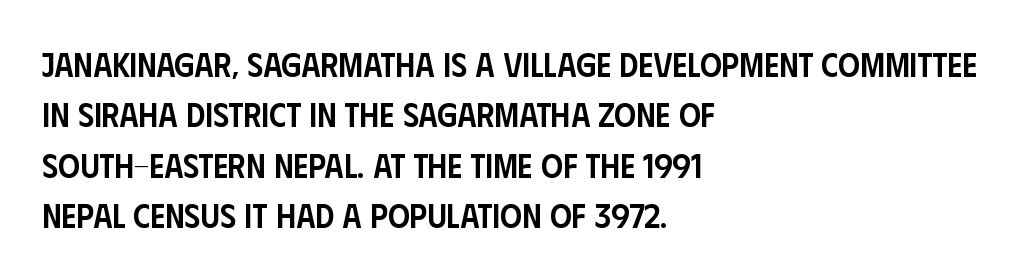
The image shows 34 px semibold, condensed sans-serif type, upright; set left-aligned, normal line spacing (1.48x), normal letter spacing, not underlined; low stroke contrast and a large x-height.
